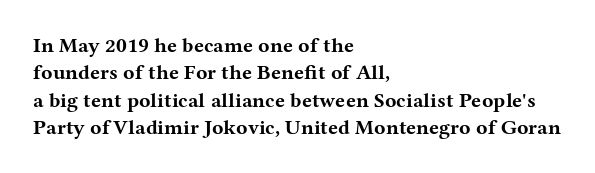
The rendering anchors every line to the left-hand side. This is the regular roman posture of the typeface. A normal amount of white space separates one row of letters from the next. The face used here is rendered with its standard letterfit. A clean baseline with only descenders dipping below it. The sample has been set heavy, in full bold.
